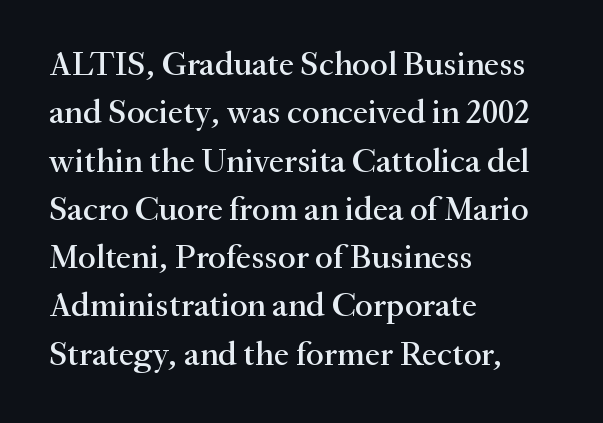
A classic flush-left, rag-right setting is used for this passage. These lines are composed in type with serifs. Each letter keeps its own natural width here, so spacing adapts to shape. These lines were composed using upright roman letters. The passage shown stacks its lines at a standard gap.
